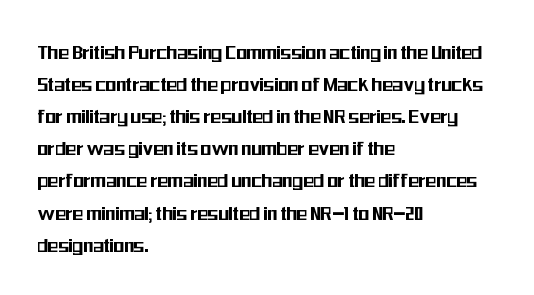
Q: Is the text italic (slanted)? A: No, it is upright.
Q: Is the text underlined? A: No.
Q: How is the paragraph aligned? A: Left-aligned.
Q: Is the spacing between letters normal or unusually wide? A: Normal.
Q: Is the spacing between lines tight, normal or loose? A: Normal.
